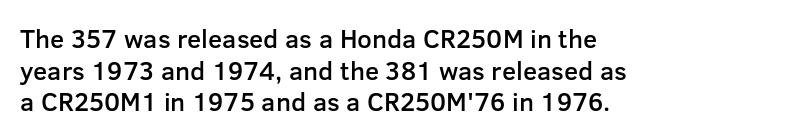
{"italic": "no", "bold": "semi", "underline": "no", "align": "left", "line_spacing_ratio": 1.22, "letter_spacing": "normal", "letter_spacing_em": 0.0, "glyph_px": 26}
